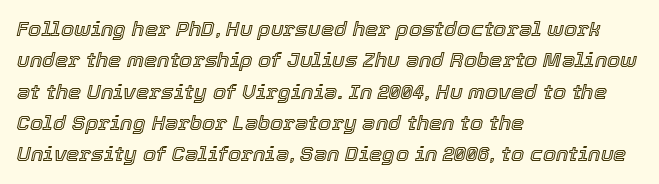
{"italic": "yes", "lean": "right", "slant_degrees": 12, "underline": "no", "align": "left", "line_spacing": "normal", "line_spacing_ratio": 1.49, "letter_spacing": "normal", "letter_spacing_em": 0.0, "glyph_px": 21}
